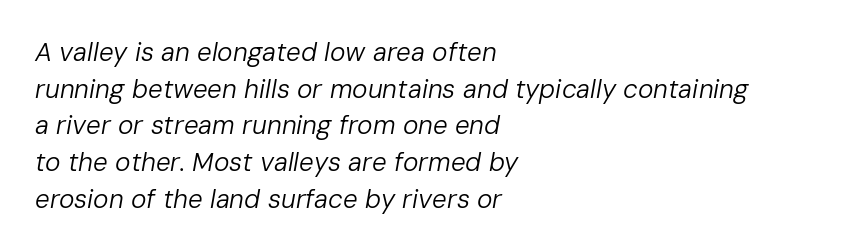
The image shows 26 px text type, italic (leaning right); set left-aligned, normal line spacing (1.41x), normal letter spacing, not underlined.
